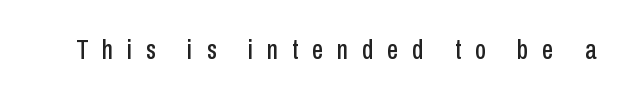
Q: Is the text italic (slanted)? A: No, it is upright.
Q: Is the typeface a serif or a sans-serif typeface? A: Sans-serif.
Q: Is the text underlined? A: No.
Q: Is the spacing between letters normal or unusually wide? A: Unusually wide.
Q: Width (condensed, normal, or wide)? A: Condensed.
Q: Stroke contrast? A: Low.
Q: x-height? A: Medium.
Q: Monospaced? A: No.
